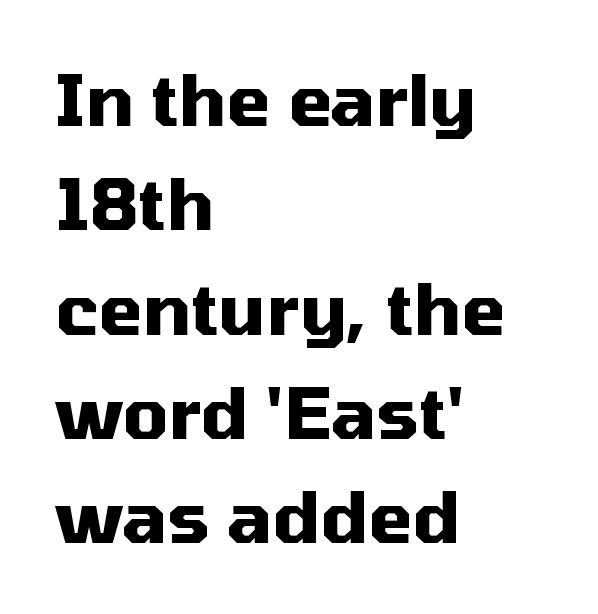
Q: Is the text bold? A: Yes.
Q: Is the text italic (slanted)? A: No, it is upright.
Q: Is the typeface a serif or a sans-serif typeface? A: Sans-serif.
Q: Is the text underlined? A: No.
Q: How is the paragraph aligned? A: Left-aligned.
Q: Is the spacing between letters normal or unusually wide? A: Normal.
Q: Is the spacing between lines tight, normal or loose? A: Normal.
Q: Width (condensed, normal, or wide)? A: Normal.
Q: Stroke contrast? A: Medium.
Q: x-height? A: Medium.
Q: Monospaced? A: No.
